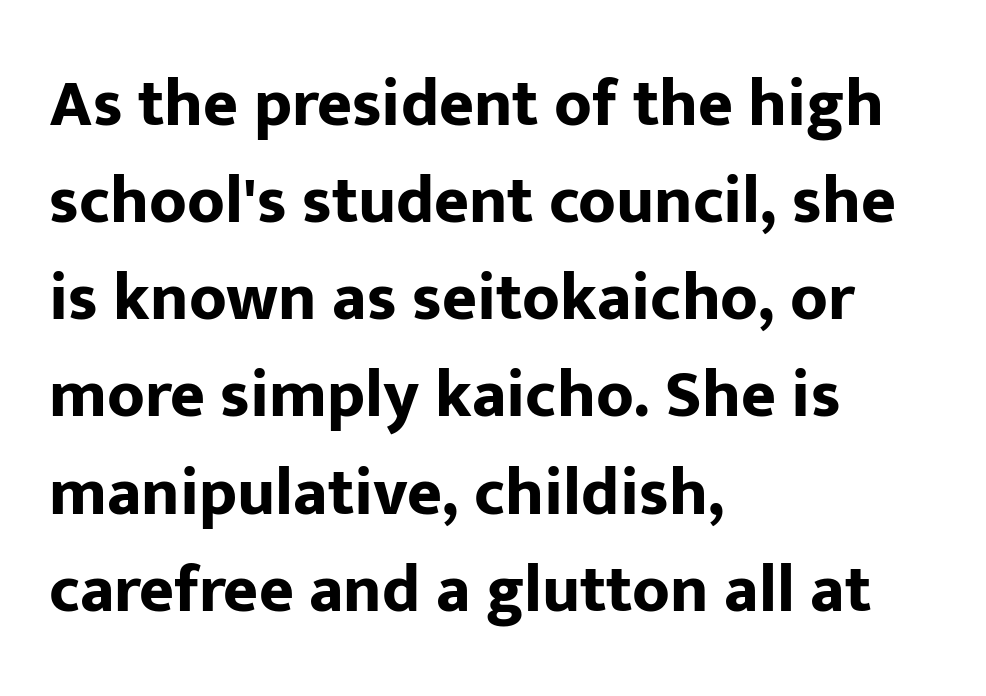
The image shows 67 px bold sans-serif type, upright; set left-aligned, normal line spacing (1.45x), normal letter spacing, not underlined; low stroke contrast and a medium x-height.
